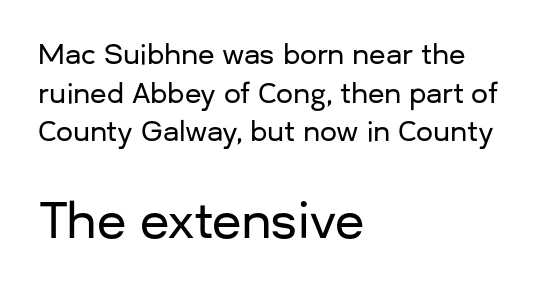
{"serif": "no", "italic": "no", "width": "normal", "stroke_contrast": "low", "x_height": "medium", "monospaced": "no", "underline": "no", "align": "left", "line_spacing": "normal", "line_spacing_ratio": 1.43, "letter_spacing": "normal", "letter_spacing_em": 0.0, "larger_block": "second", "size_ratio": 1.78, "glyph_px": 48}
